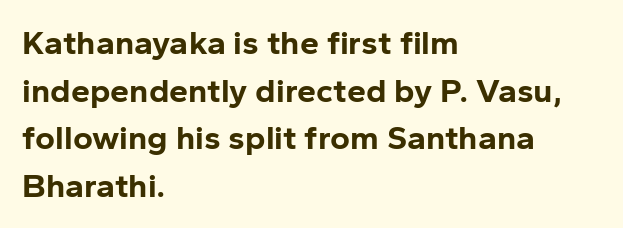
The image shows 34 px bold sans-serif type, upright; set left-aligned, normal line spacing (1.4x), normal letter spacing, not underlined; low stroke contrast and a medium x-height.
